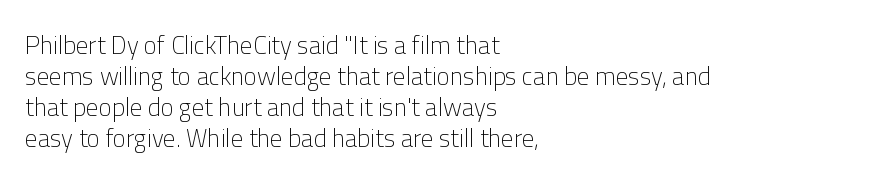
{"italic": "no", "bold": "no", "underline": "no", "align": "left", "line_spacing_ratio": 1.24, "letter_spacing": "normal", "letter_spacing_em": 0.0, "glyph_px": 25}
